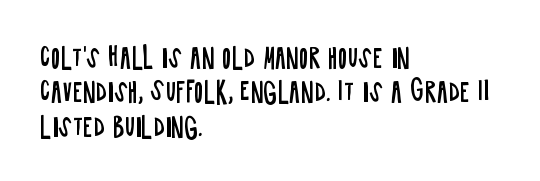
{"italic": "no", "bold": "no", "underline": "no", "align": "left", "line_spacing": "normal", "line_spacing_ratio": 1.32, "letter_spacing": "normal", "letter_spacing_em": 0.0, "glyph_px": 26}
